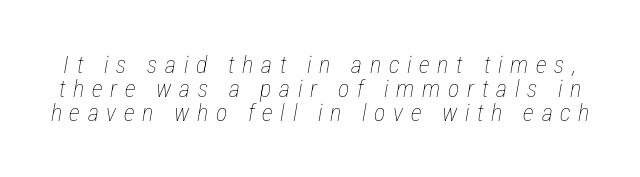
Q: Is the text bold? A: No.
Q: Is the text italic (slanted)? A: Yes, it leans right by about 12 degrees.
Q: Is the text underlined? A: No.
Q: Is the spacing between letters normal or unusually wide? A: Unusually wide.
Q: Is the spacing between lines tight, normal or loose? A: Tight.
